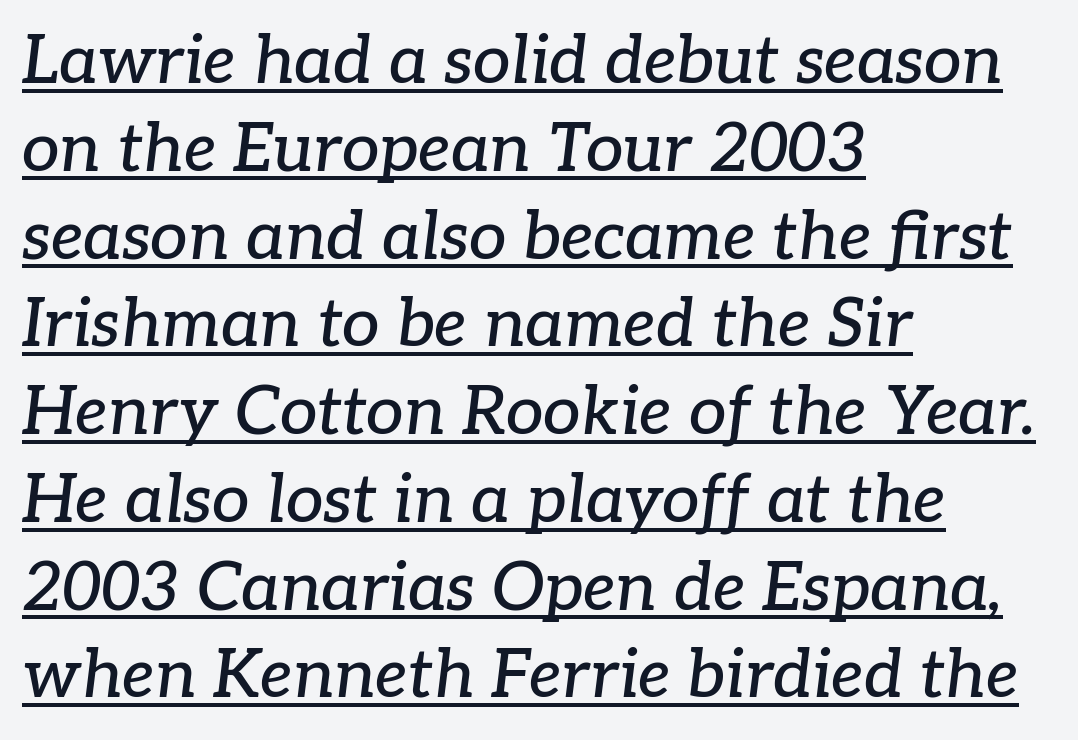
Q: Is the text italic (slanted)? A: Yes, it leans right by about 7 degrees.
Q: Is the typeface a serif or a sans-serif typeface? A: Serif.
Q: Is the text underlined? A: Yes.
Q: How is the paragraph aligned? A: Left-aligned.
Q: Is the spacing between letters normal or unusually wide? A: Normal.
Q: Is the spacing between lines tight, normal or loose? A: Normal.
Q: Width (condensed, normal, or wide)? A: Normal.
Q: Stroke contrast? A: Low.
Q: x-height? A: Medium.
Q: Monospaced? A: No.
